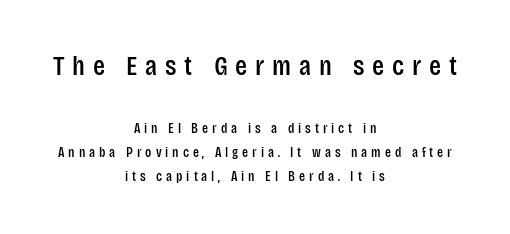
The more generous point size was reserved for the upper chunk. Is the block centered? Yes — each line is placed symmetrically about the middle. A clean baseline with only descenders dipping below it. The letters are spread apart with noticeably loose tracking. The font family rendered here belongs to the sans-serif group. Character widths vary here, with narrow letters taking less room than wide ones.
